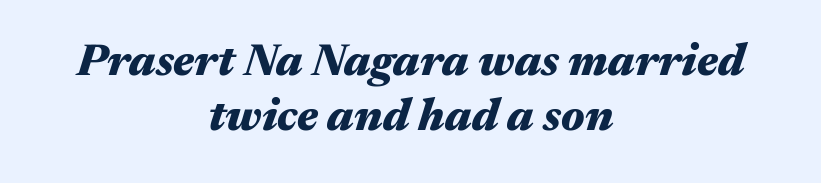
{"italic": "yes", "lean": "right", "slant_degrees": 17, "bold": "yes", "weight": "heavy", "width": "wide", "stroke_contrast": "medium", "x_height": "medium", "monospaced": "no", "underline": "no", "align": "center", "line_spacing_ratio": 1.22, "letter_spacing": "normal", "letter_spacing_em": 0.0, "glyph_px": 45}
